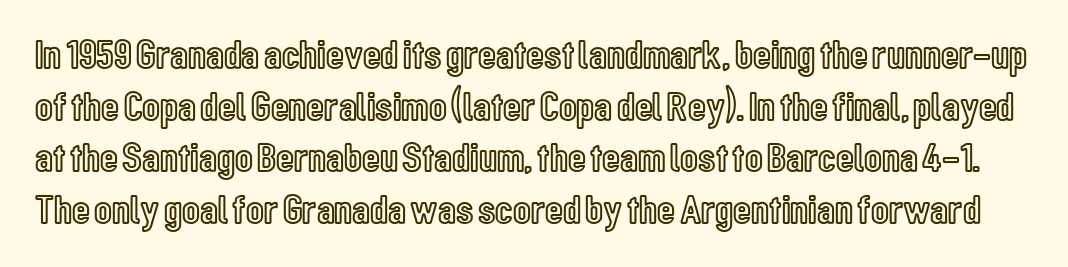
Think of a printed novel: that variable character pitch is what you see here. The lettering holds an erect, upright posture throughout. Quick note: underline off. Is the letter spacing exaggerated? No — it looks like the ordinary default.
